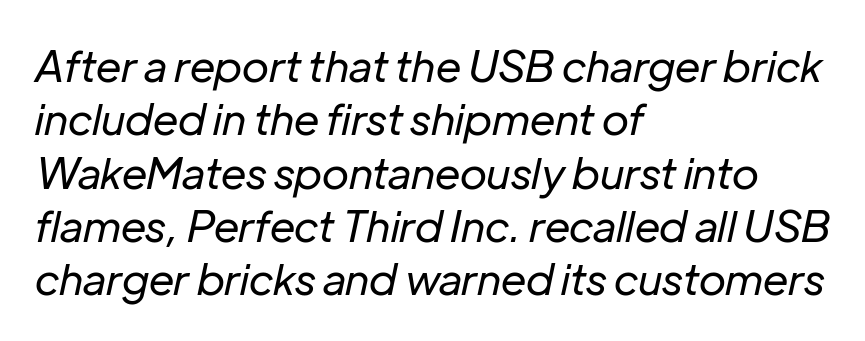
{"italic": "yes", "lean": "right", "slant_degrees": 12, "bold": "no", "weight": "regular", "width": "normal", "stroke_contrast": "low", "x_height": "medium", "monospaced": "no", "underline": "no", "align": "left", "line_spacing_ratio": 1.24, "letter_spacing": "normal", "letter_spacing_em": 0.0, "glyph_px": 43}
